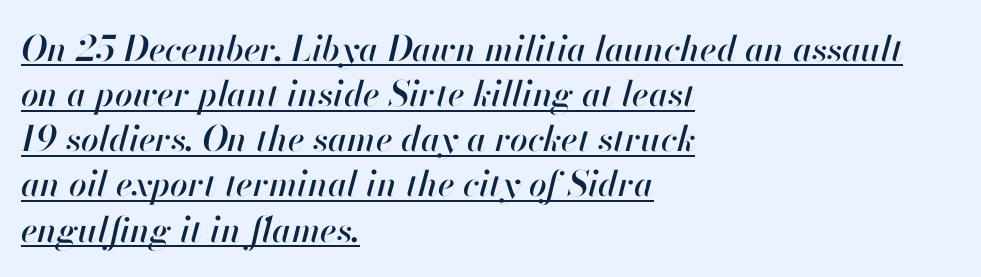
Q: Is the text italic (slanted)? A: Yes, it leans right by about 13 degrees.
Q: Is the text underlined? A: Yes.
Q: How is the paragraph aligned? A: Left-aligned.
Q: Is the spacing between letters normal or unusually wide? A: Normal.
Q: Is the spacing between lines tight, normal or loose? A: Normal.
Q: Width (condensed, normal, or wide)? A: Normal.
Q: Stroke contrast? A: High.
Q: x-height? A: Small.
Q: Monospaced? A: No.
